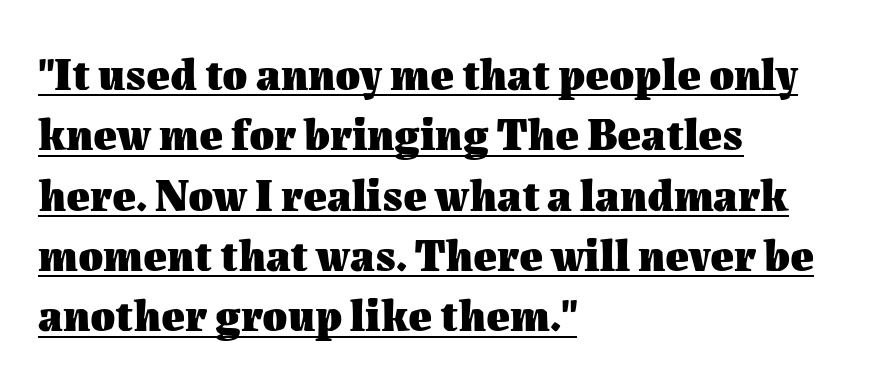
The image shows 45 px heavy type, upright; set left-aligned, normal line spacing (1.34x), normal letter spacing, underlined; medium stroke contrast and a medium x-height.
